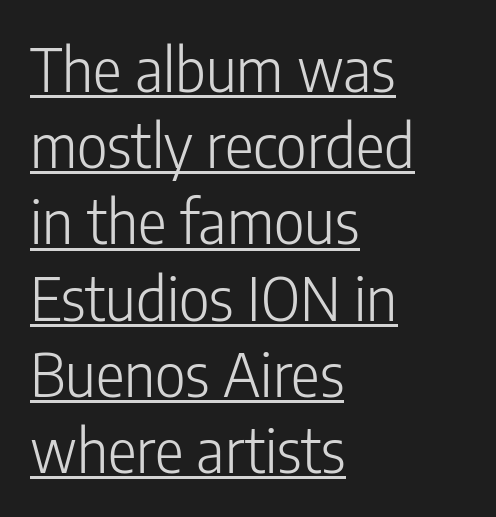
A normal amount of white space separates one row of letters from the next. This rendering employs a face without finishing strokes, i.e., a sans-serif. Has an underline been added? It has. Posture: upright roman. The typeface has the unassuming heft of standard copy or less.
